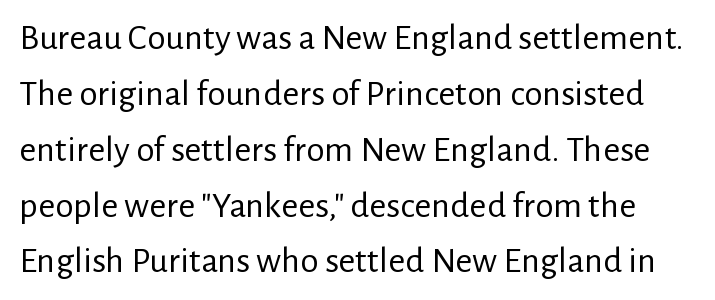
The cut favours lightness, reaching ordinary text weight at its darkest. Whoever set this chose a conventional vertical rhythm. These lines are composed in type without serifs. Rule under the text: the space is simply empty.
